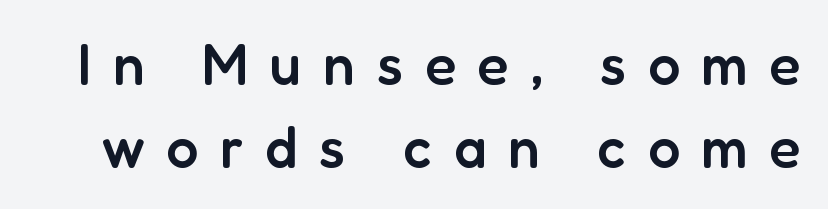
The image shows 57 px semibold sans-serif type, upright; set normal line spacing (1.45x), unusually wide letter spacing (+0.38 em), not underlined; low stroke contrast and a medium x-height.
